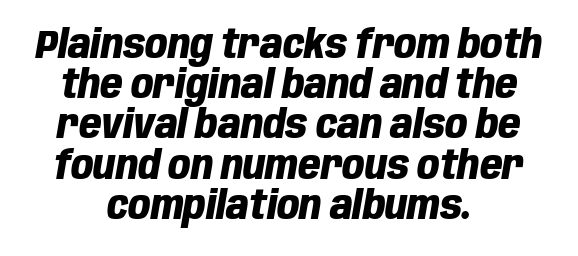
The image shows 39 px heavy, condensed type, italic (leaning right); set centered, tight line spacing (1.03x), normal letter spacing, not underlined; low stroke contrast and a large x-height.
